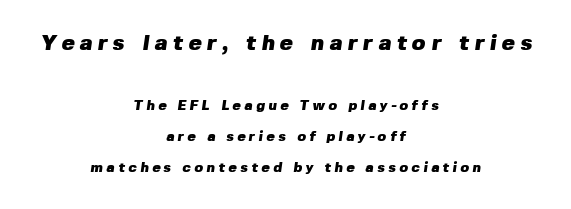
{"bold": "yes", "underline": "no", "align": "center", "line_spacing": "loose", "line_spacing_ratio": 2.21, "letter_spacing": "wide", "letter_spacing_em": 0.25, "larger_block": "first", "size_ratio": 1.57, "glyph_px": 22}
